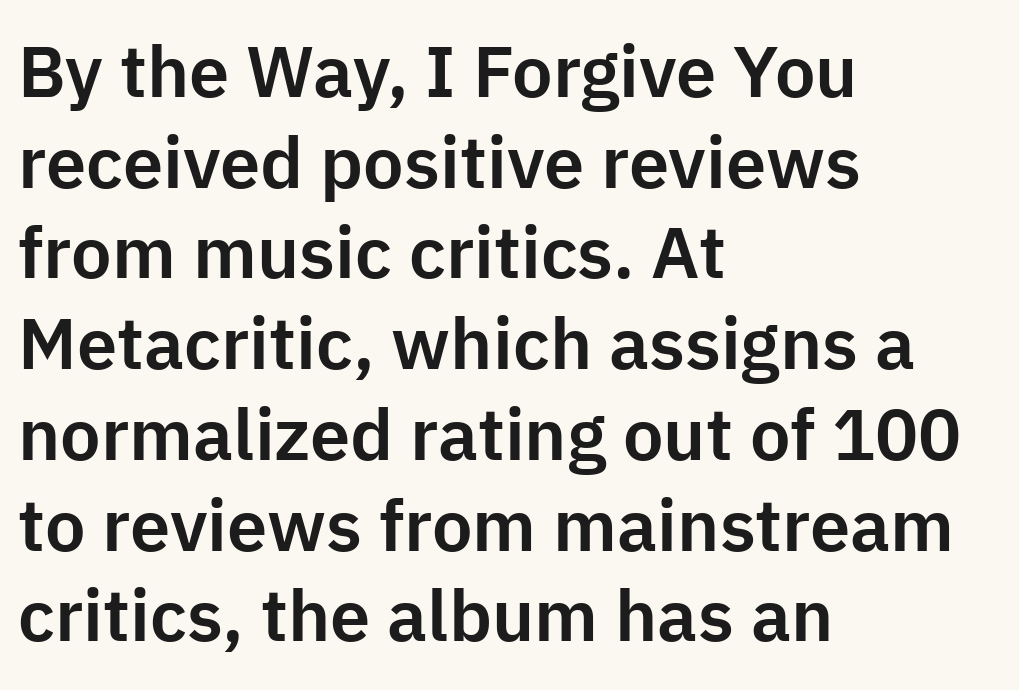
Observe the absence of serifs on each vertical stroke in this sample. Which margin do the lines hug? The left one — the right edge is uneven. Here the designer chose a conventional face with non-uniform glyph widths. Underline: absent. The passage shown stacks its lines at a standard gap.
